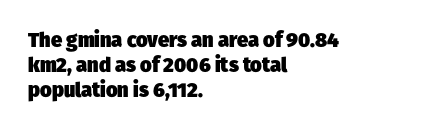
Q: Is the text bold? A: Yes.
Q: Is the text underlined? A: No.
Q: How is the paragraph aligned? A: Left-aligned.
Q: Is the spacing between letters normal or unusually wide? A: Normal.
Q: Is the spacing between lines tight, normal or loose? A: Normal.
